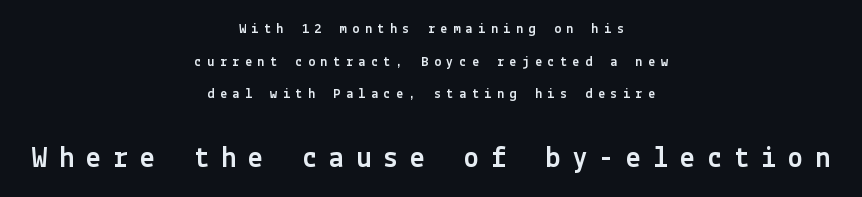
{"serif": "no", "italic": "no", "width": "normal", "x_height": "medium", "underline": "no", "align": "center", "line_spacing": "loose", "line_spacing_ratio": 2.33, "letter_spacing": "wide", "letter_spacing_em": 0.4, "larger_block": "second", "size_ratio": 2.14, "glyph_px": 30}
